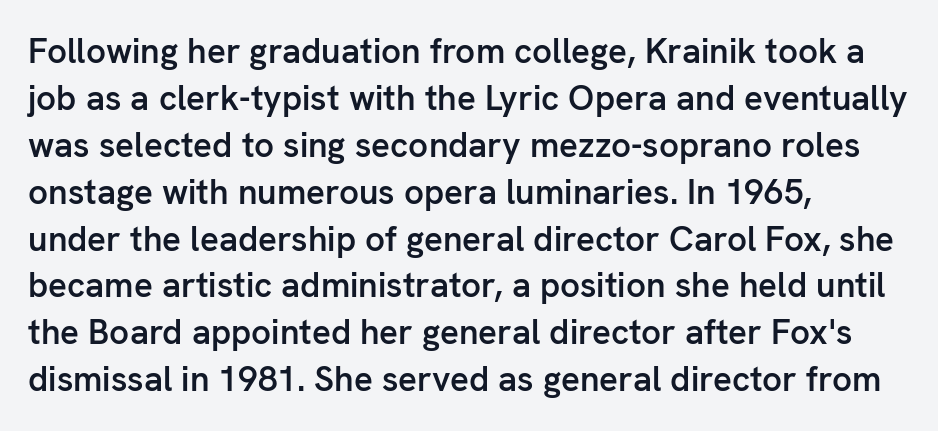
In CSS terms this would be text-align: left. Vertical spacing — default. Check under the words: just untouched page. The font family rendered here belongs to the sans-serif group.
